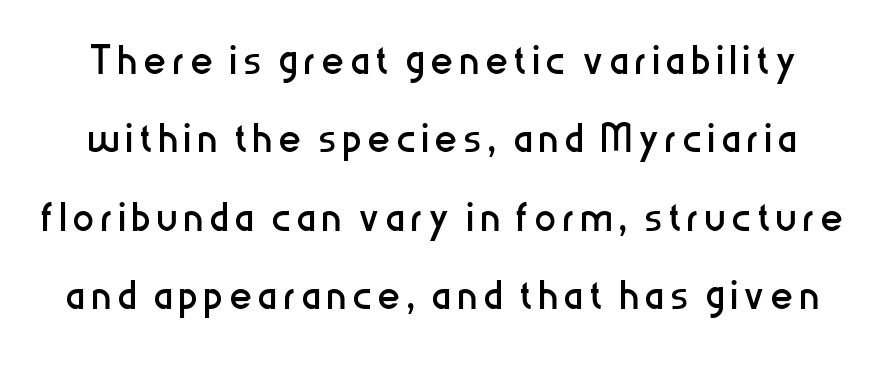
{"serif": "no", "italic": "no", "bold": "no", "weight": "regular", "width": "condensed", "stroke_contrast": "low", "x_height": "medium", "monospaced": "no", "underline": "no", "line_spacing": "normal", "line_spacing_ratio": 1.45, "glyph_px": 54}
